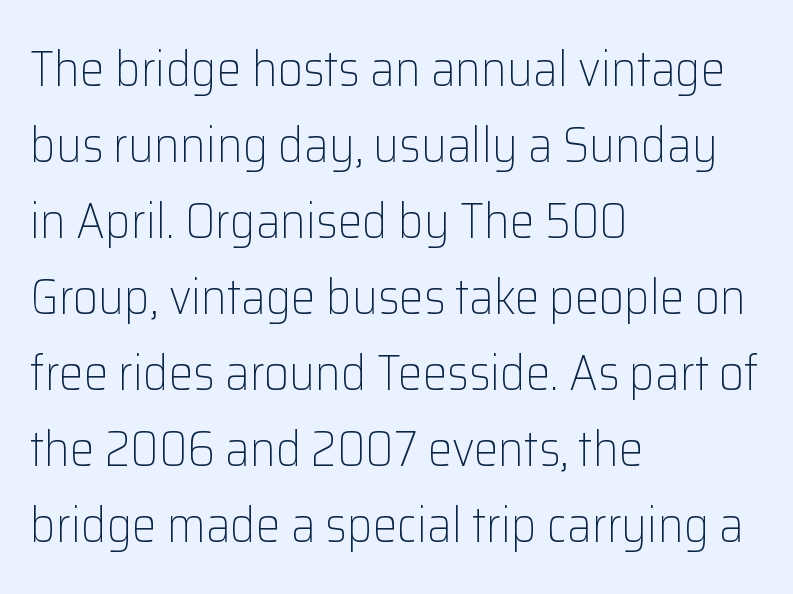
Q: Is the text bold? A: No.
Q: Is the text italic (slanted)? A: No, it is upright.
Q: Is the typeface a serif or a sans-serif typeface? A: Sans-serif.
Q: Is the text underlined? A: No.
Q: How is the paragraph aligned? A: Left-aligned.
Q: Is the spacing between letters normal or unusually wide? A: Normal.
Q: Is the spacing between lines tight, normal or loose? A: Normal.
Q: Width (condensed, normal, or wide)? A: Normal.
Q: Stroke contrast? A: Low.
Q: x-height? A: Medium.
Q: Monospaced? A: No.
